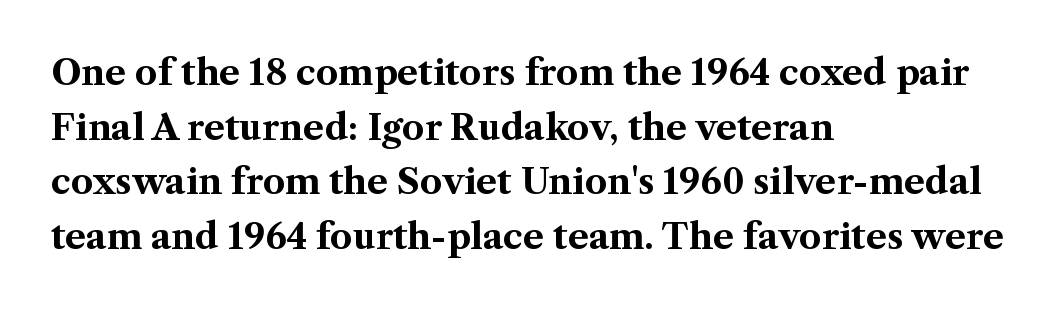
{"serif": "yes", "italic": "no", "bold": "yes", "weight": "bold", "width": "normal", "stroke_contrast": "medium", "x_height": "medium", "monospaced": "no", "underline": "no", "align": "left", "line_spacing": "normal", "line_spacing_ratio": 1.56, "letter_spacing": "normal", "letter_spacing_em": 0.0, "glyph_px": 35}
